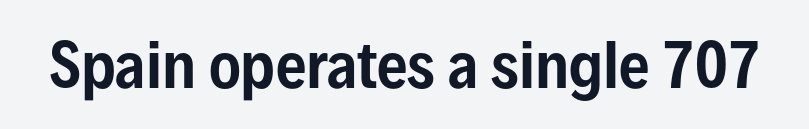
The image shows 60 px condensed sans-serif type, upright; set normal letter spacing, not underlined; low stroke contrast and a medium x-height.
